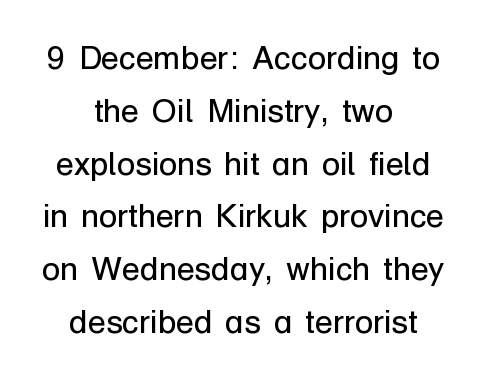
The image shows 33 px regular-weight sans-serif type, upright; set centered, normal line spacing (1.6x), normal letter spacing, not underlined; low stroke contrast and a medium x-height.
